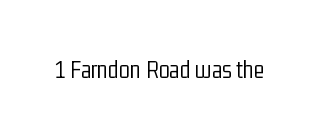
{"italic": "no", "bold": "no", "underline": "no", "letter_spacing": "normal", "letter_spacing_em": 0.0, "glyph_px": 25}
